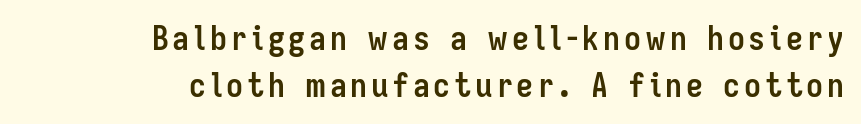
Q: Is the text bold? A: Yes.
Q: Is the text italic (slanted)? A: No, it is upright.
Q: Is the typeface a serif or a sans-serif typeface? A: Sans-serif.
Q: Is the text underlined? A: No.
Q: How is the paragraph aligned? A: Right-aligned.
Q: Is the spacing between lines tight, normal or loose? A: Normal.
Q: Width (condensed, normal, or wide)? A: Condensed.
Q: Stroke contrast? A: Low.
Q: x-height? A: Medium.
Q: Monospaced? A: No.
